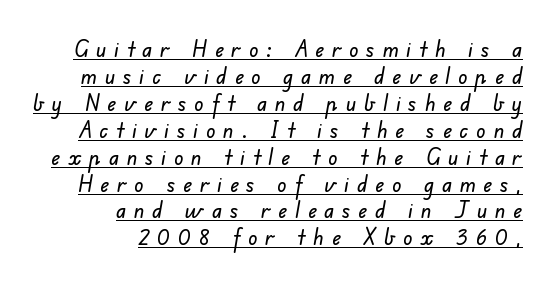
{"underline": "yes", "align": "right", "line_spacing_ratio": 1.17, "letter_spacing": "wide", "letter_spacing_em": 0.34, "glyph_px": 23}
